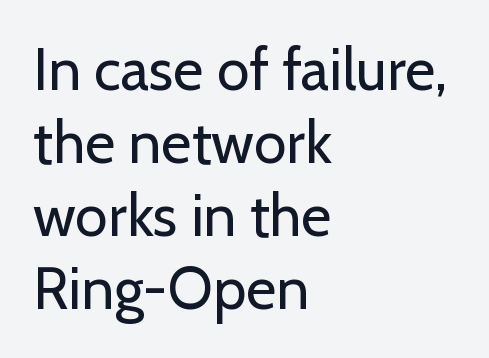
{"serif": "no", "italic": "no", "bold": "no", "weight": "regular", "width": "normal", "stroke_contrast": "low", "x_height": "medium", "monospaced": "no", "underline": "no", "align": "left", "line_spacing_ratio": 1.24, "letter_spacing": "normal", "letter_spacing_em": 0.0, "glyph_px": 59}
